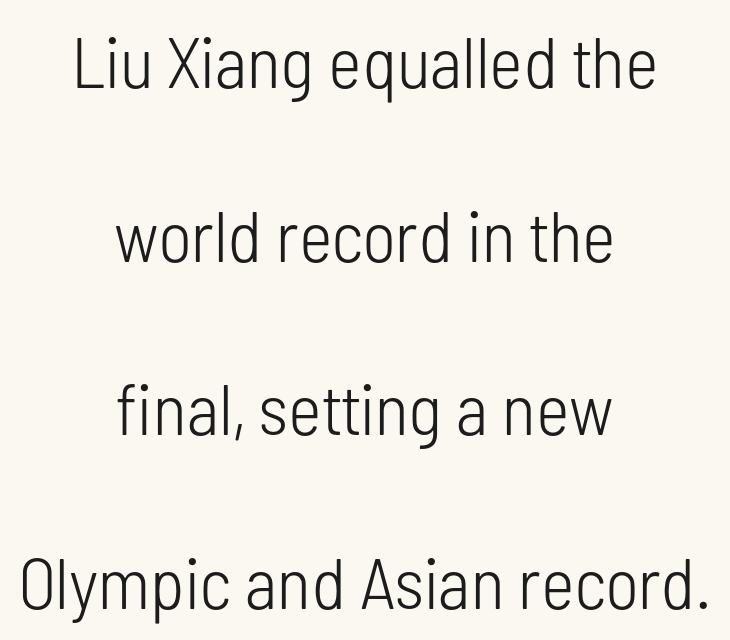
The vertical gap from one line to the next is large. Neither beginnings nor endings align; midpoints do. The font is comparable to plain body text, perhaps lighter. Is this a fixed-width face? No — the glyphs have proportional, varying widths. Nothing sits at the stroke ends, so this counts as sans-serif.
